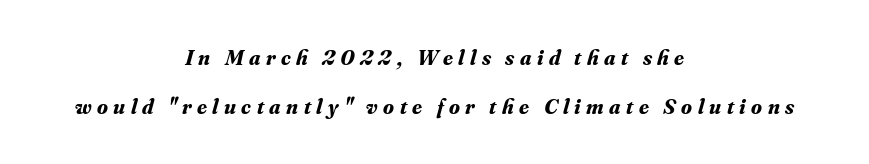
Both edges are ragged and mirror each other, which tells us the setting is centered. Emphasis-style slanted type is in use. Observe the wide spacing: letters keep a clear distance from each other. The lines are spread far apart with generous leading. Pretty heavy lettering here — definitely bold. A clean baseline with only descenders dipping below it.
